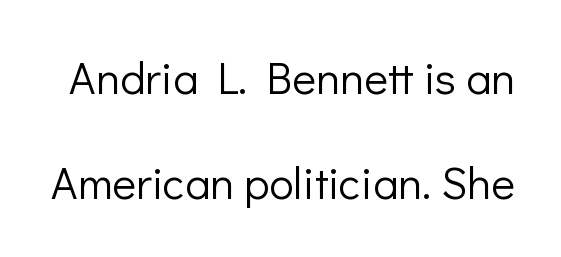
Observe the ordinary spacing: letters are neighbours, not strangers. The text was rendered using a sans face with plain stroke endings. Plain, unruled lines of type. These lines stand farther apart than default settings would place them. Notice how the stems are strictly vertical — no italics here.
